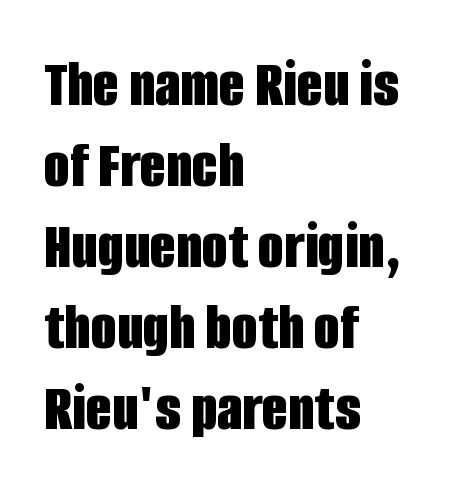
{"serif": "no", "italic": "no", "bold": "yes", "weight": "bold", "width": "condensed", "stroke_contrast": "low", "x_height": "large", "monospaced": "no", "underline": "no", "align": "left", "line_spacing_ratio": 1.21, "letter_spacing": "normal", "letter_spacing_em": 0.0, "glyph_px": 67}
